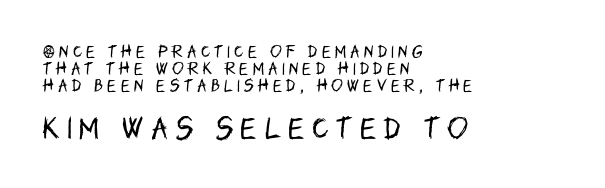
{"italic": "no", "bold": "no", "underline": "no", "align": "left", "line_spacing_ratio": 1.22, "letter_spacing": "wide", "letter_spacing_em": 0.3, "larger_block": "second", "size_ratio": 1.79, "glyph_px": 25}
